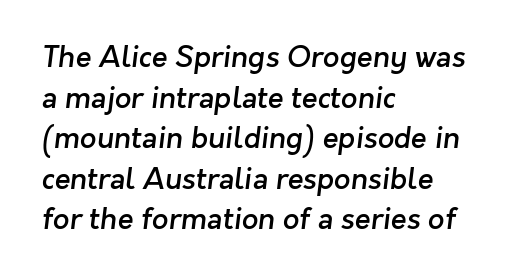
The image shows 29 px semibold sans-serif type; set left-aligned, normal line spacing (1.4x), normal letter spacing, not underlined; low stroke contrast and a medium x-height.
